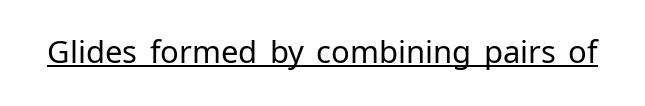
{"serif": "no", "italic": "no", "bold": "no", "weight": "regular", "width": "normal", "stroke_contrast": "low", "x_height": "medium", "monospaced": "no", "underline": "yes", "letter_spacing": "normal", "letter_spacing_em": 0.0, "glyph_px": 31}
